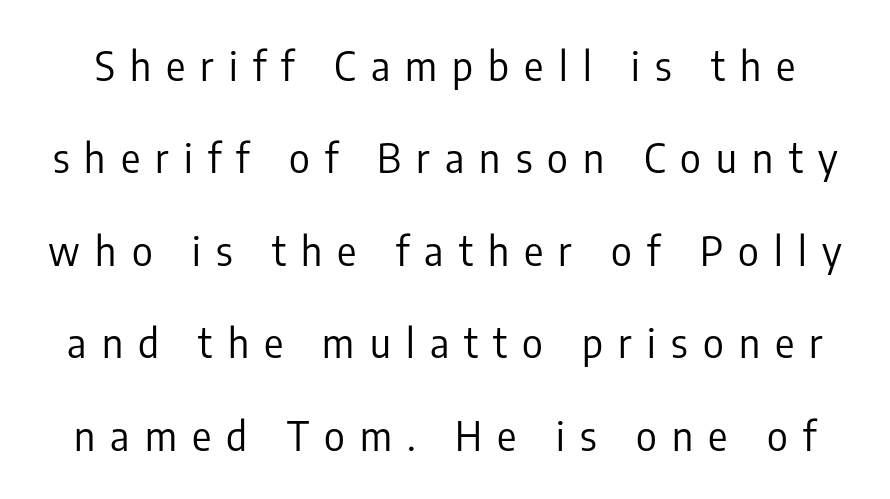
The image shows 40 px regular-weight, condensed sans-serif type, upright; set loose line spacing (2.31x), unusually wide letter spacing (+0.38 em), not underlined; low stroke contrast and a medium x-height.
